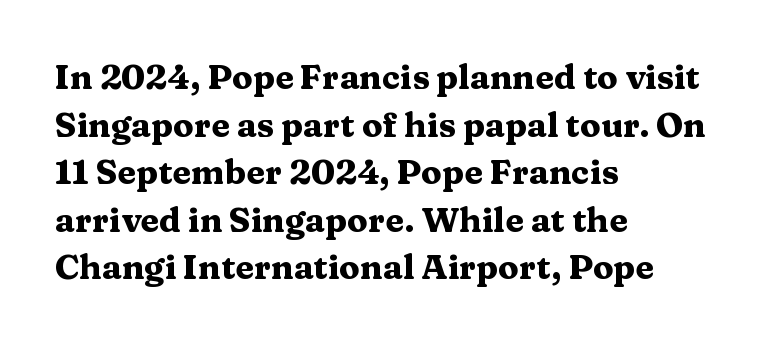
{"serif": "yes", "italic": "no", "bold": "yes", "weight": "heavy", "width": "wide", "stroke_contrast": "medium", "x_height": "medium", "monospaced": "no", "underline": "no", "align": "left", "line_spacing": "normal", "line_spacing_ratio": 1.4, "letter_spacing": "normal", "letter_spacing_em": 0.0, "glyph_px": 34}
